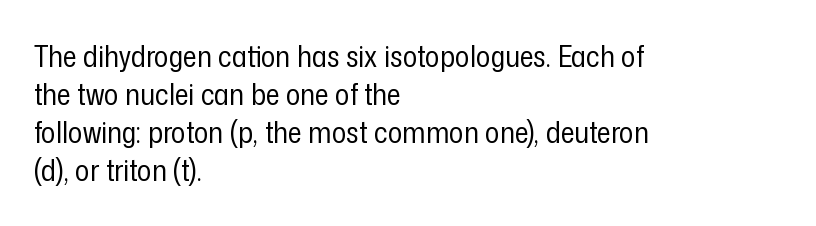
{"serif": "no", "italic": "no", "bold": "no", "weight": "regular", "width": "condensed", "stroke_contrast": "low", "x_height": "medium", "monospaced": "no", "underline": "no", "align": "left", "line_spacing": "normal", "line_spacing_ratio": 1.27, "letter_spacing": "normal", "letter_spacing_em": 0.0, "glyph_px": 30}
